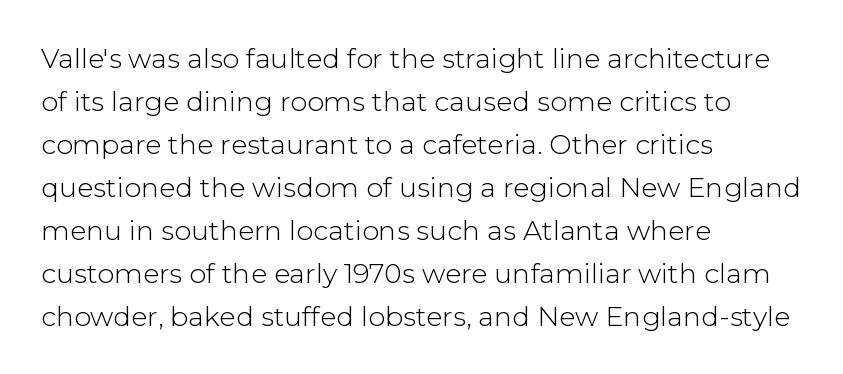
Q: Is the text bold? A: No.
Q: Is the text italic (slanted)? A: No, it is upright.
Q: Is the text underlined? A: No.
Q: How is the paragraph aligned? A: Left-aligned.
Q: Is the spacing between letters normal or unusually wide? A: Normal.
Q: Is the spacing between lines tight, normal or loose? A: Normal.
